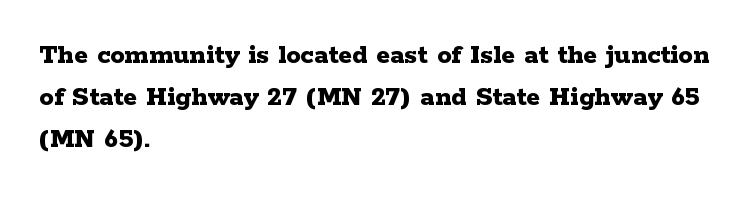
The image shows 29 px bold, wide serif type, upright; set left-aligned, normal line spacing (1.45x), normal letter spacing, not underlined; low stroke contrast and a medium x-height.
